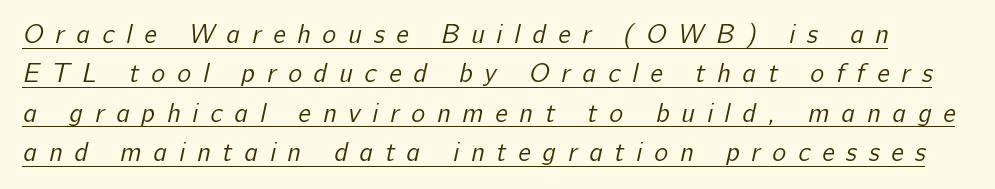
Q: Is the text bold? A: No.
Q: Is the text underlined? A: Yes.
Q: Is the spacing between letters normal or unusually wide? A: Unusually wide.
Q: Is the spacing between lines tight, normal or loose? A: Normal.
